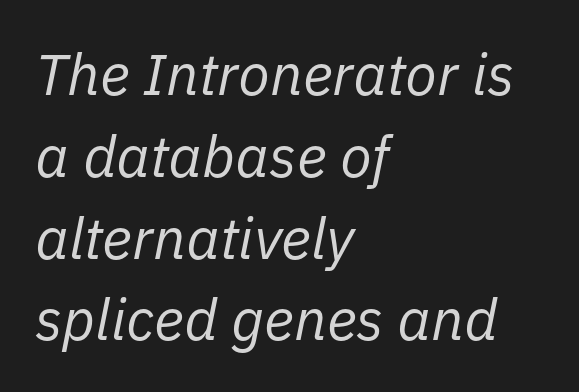
Q: Is the text bold? A: No.
Q: Is the text italic (slanted)? A: Yes, it leans right by about 11 degrees.
Q: Is the text underlined? A: No.
Q: How is the paragraph aligned? A: Left-aligned.
Q: Is the spacing between letters normal or unusually wide? A: Normal.
Q: Is the spacing between lines tight, normal or loose? A: Normal.
Q: Width (condensed, normal, or wide)? A: Normal.
Q: Stroke contrast? A: Low.
Q: x-height? A: Medium.
Q: Monospaced? A: No.
